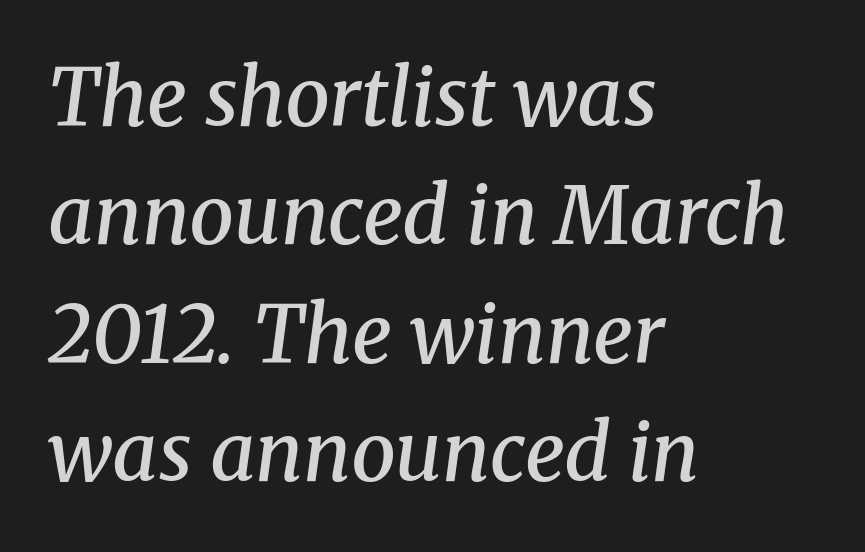
The image shows 79 px semibold serif type, italic (leaning right); set left-aligned, normal line spacing (1.5x), normal letter spacing, not underlined; medium stroke contrast and a medium x-height.
